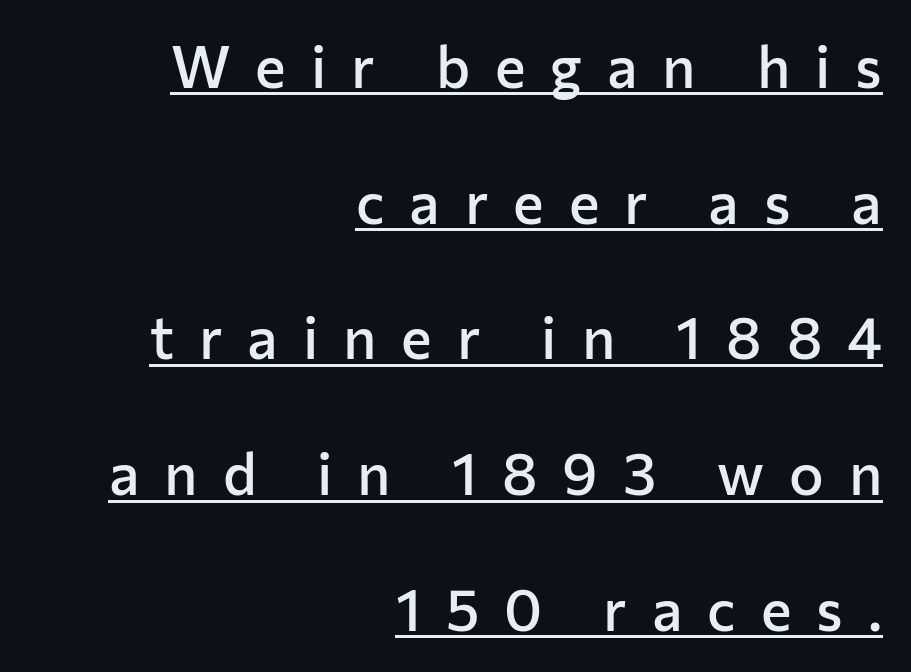
{"serif": "no", "italic": "no", "bold": "semi", "weight": "semibold", "width": "normal", "stroke_contrast": "low", "x_height": "medium", "monospaced": "no", "underline": "yes", "align": "right", "line_spacing": "loose", "line_spacing_ratio": 2.34, "letter_spacing": "wide", "letter_spacing_em": 0.43, "glyph_px": 58}
